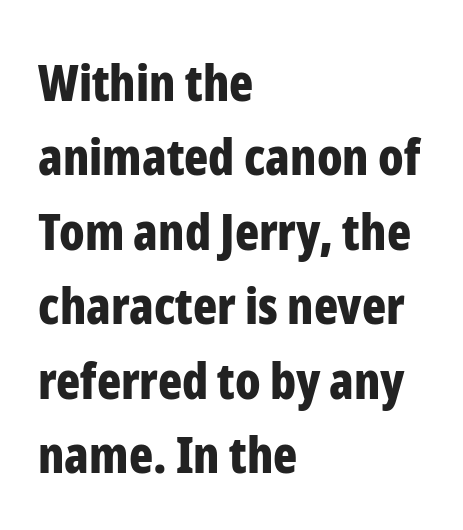
{"serif": "no", "italic": "no", "bold": "yes", "weight": "bold", "width": "condensed", "stroke_contrast": "low", "x_height": "medium", "monospaced": "no", "underline": "no", "align": "left", "line_spacing": "normal", "line_spacing_ratio": 1.49, "letter_spacing": "normal", "letter_spacing_em": 0.0, "glyph_px": 50}
